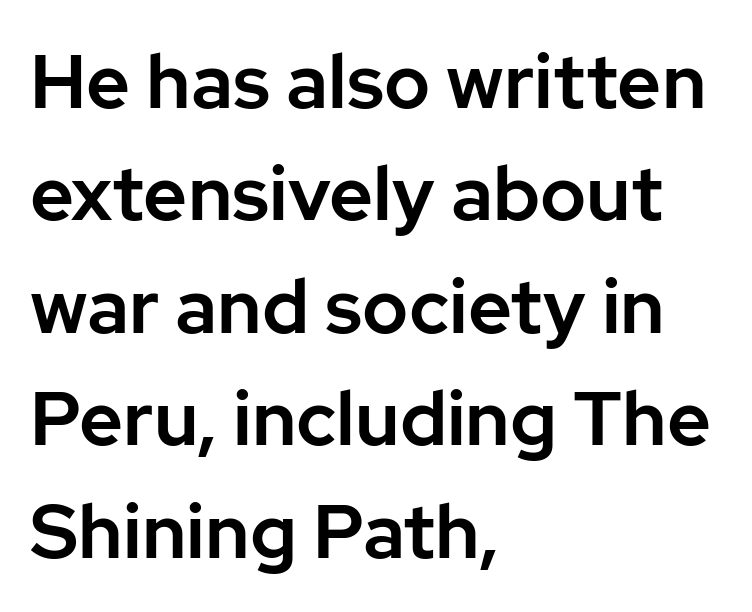
The image shows 76 px sans-serif type, upright; set left-aligned, normal line spacing (1.48x), normal letter spacing, not underlined; low stroke contrast and a medium x-height.
